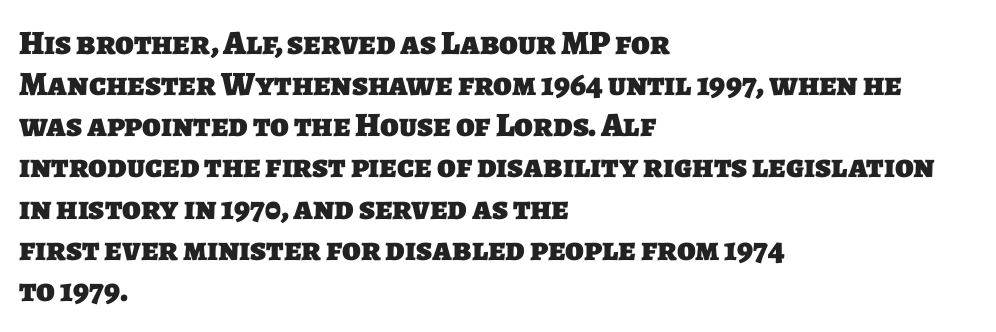
The image shows 34 px heavy sans-serif type; set left-aligned, line spacing 1.21x, normal letter spacing, not underlined; low stroke contrast and a large x-height.
